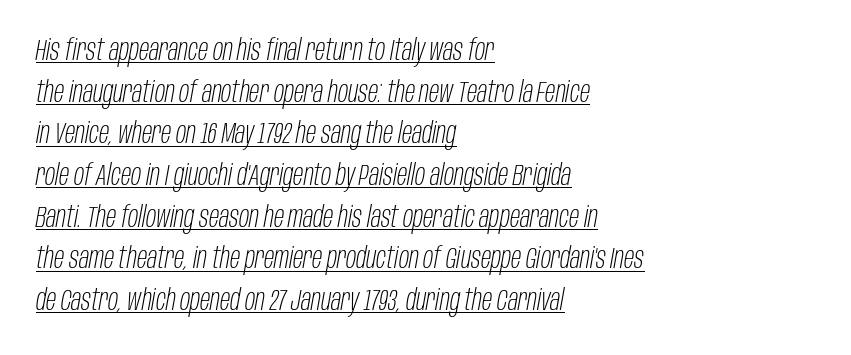
Q: Is the text bold? A: No.
Q: Is the text italic (slanted)? A: Yes, it leans right by about 10 degrees.
Q: Is the text underlined? A: Yes.
Q: How is the paragraph aligned? A: Left-aligned.
Q: Is the spacing between letters normal or unusually wide? A: Normal.
Q: Is the spacing between lines tight, normal or loose? A: Normal.
Q: Width (condensed, normal, or wide)? A: Condensed.
Q: Stroke contrast? A: Low.
Q: x-height? A: Large.
Q: Monospaced? A: No.
